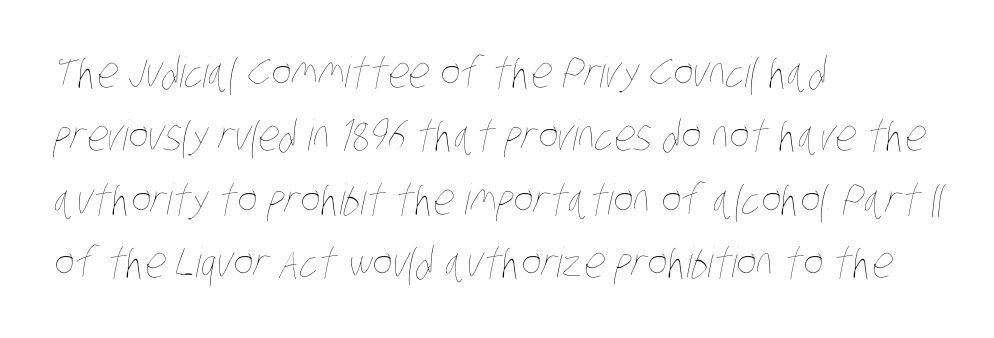
{"bold": "no", "weight": "thin", "width": "condensed", "stroke_contrast": "low", "x_height": "large", "monospaced": "no", "underline": "no", "align": "left", "line_spacing": "normal", "line_spacing_ratio": 1.51, "letter_spacing": "normal", "letter_spacing_em": 0.0, "glyph_px": 42}
